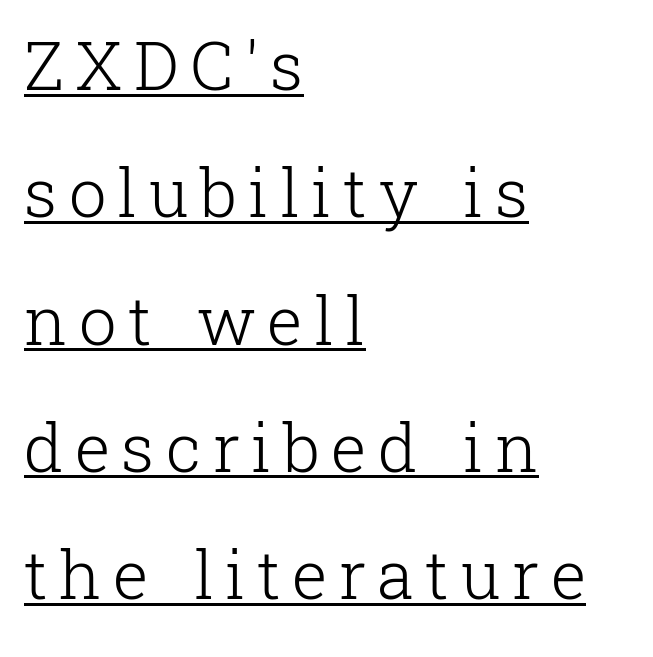
Q: Is the text bold? A: No.
Q: Is the text italic (slanted)? A: No, it is upright.
Q: Is the typeface a serif or a sans-serif typeface? A: Serif.
Q: Is the text underlined? A: Yes.
Q: How is the paragraph aligned? A: Left-aligned.
Q: Is the spacing between lines tight, normal or loose? A: Loose.
Q: Width (condensed, normal, or wide)? A: Normal.
Q: Stroke contrast? A: Low.
Q: x-height? A: Medium.
Q: Monospaced? A: No.
